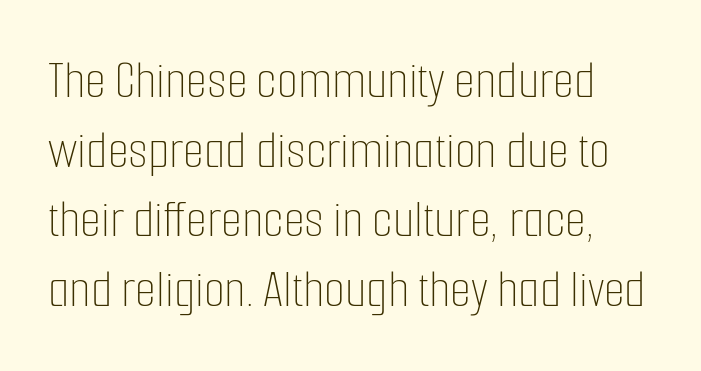
Varying glyph widths throughout — classic text-font behaviour. This rendering features lettering with no underline. Students, note that the glyphs here touch the page at normal intervals. Is the type heavy? It reads as light-to-regular instead. The font's upright variant was chosen for this text. Summary of vertical rhythm: regular, with standard interline spacing.
